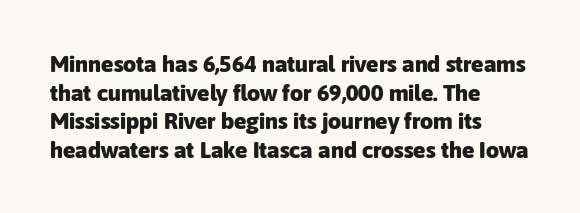
The image shows 23 px bold type, upright; set left-aligned, line spacing 1.24x, normal letter spacing, not underlined.
